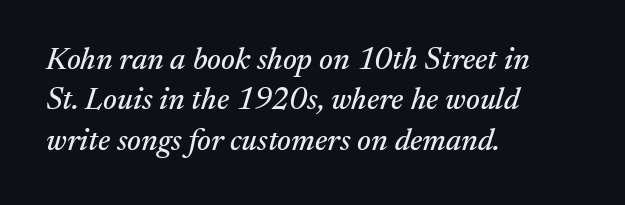
Is this a fixed-width face? No — the glyphs have proportional, varying widths. The horizontal fit of the characters is conventional and even. Yep, those are serifs on the letters. The typography opts for an oblique posture over an upright one. Quick note: underline off. The space between consecutive lines is moderate.
